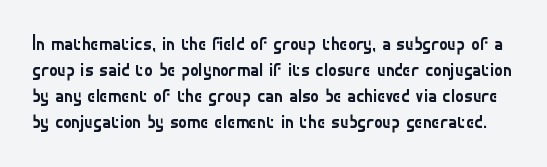
Q: Is the text bold? A: No.
Q: Is the text italic (slanted)? A: No, it is upright.
Q: Is the text underlined? A: No.
Q: Is the spacing between letters normal or unusually wide? A: Normal.
